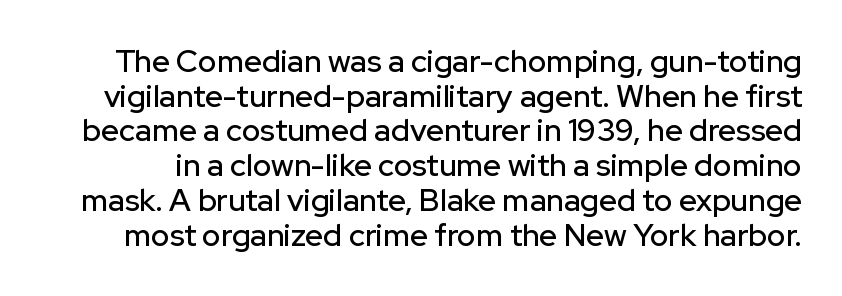
Character widths vary here, with narrow letters taking less room than wide ones. Check under the words: just untouched page. Check where the strokes stop: nothing finishes them off — pure sans. You can tell it's not italic because the verticals are truly vertical. Students, note that the glyphs here touch the page at normal intervals. Regarding leading, the lines here are crowded together.
